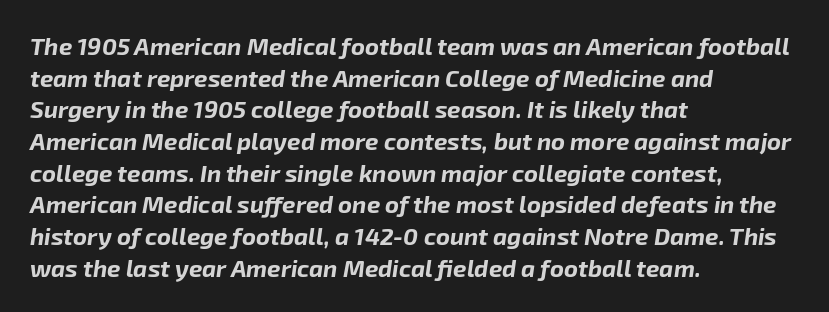
Q: Is the text bold? A: Yes.
Q: Is the text italic (slanted)? A: Yes, it leans right by about 8 degrees.
Q: Is the text underlined? A: No.
Q: How is the paragraph aligned? A: Left-aligned.
Q: Is the spacing between letters normal or unusually wide? A: Normal.
Q: Is the spacing between lines tight, normal or loose? A: Normal.
